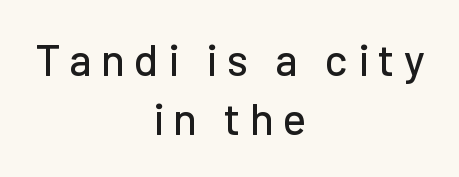
Students, observe: this is what conventionally led text looks like. The type sits square on the baseline with zero lean. This rendering employs a face without finishing strokes, i.e., a sans-serif. Spacing verdict: proportional, widths tailored to each character.
